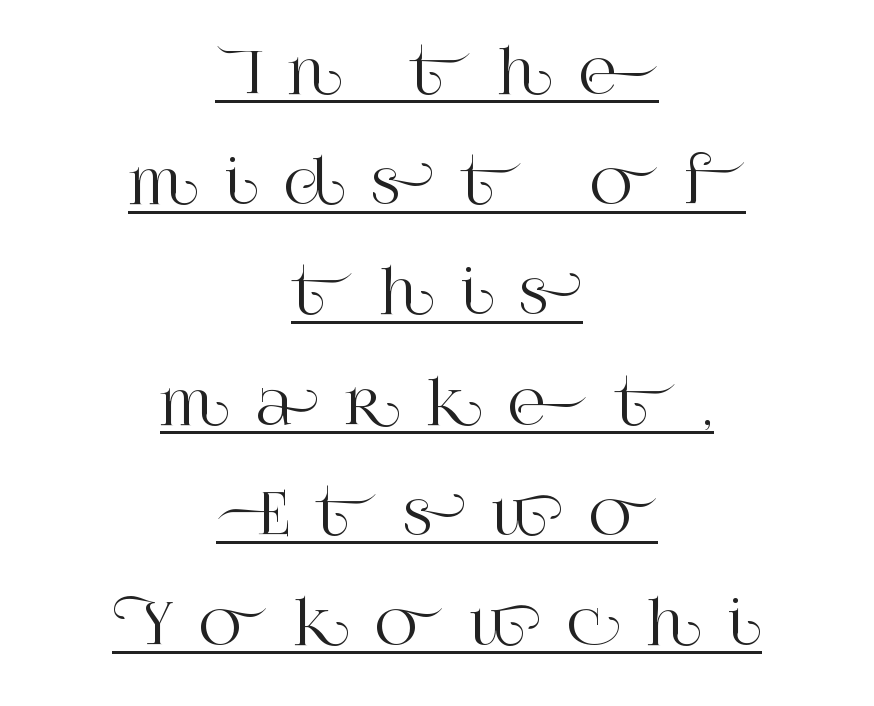
Q: Is the text italic (slanted)? A: No, it is upright.
Q: Is the typeface a serif or a sans-serif typeface? A: Serif.
Q: Is the text underlined? A: Yes.
Q: How is the paragraph aligned? A: Centered.
Q: Is the spacing between letters normal or unusually wide? A: Unusually wide.
Q: Is the spacing between lines tight, normal or loose? A: Loose.
Q: Width (condensed, normal, or wide)? A: Normal.
Q: Stroke contrast? A: High.
Q: x-height? A: Large.
Q: Monospaced? A: No.
